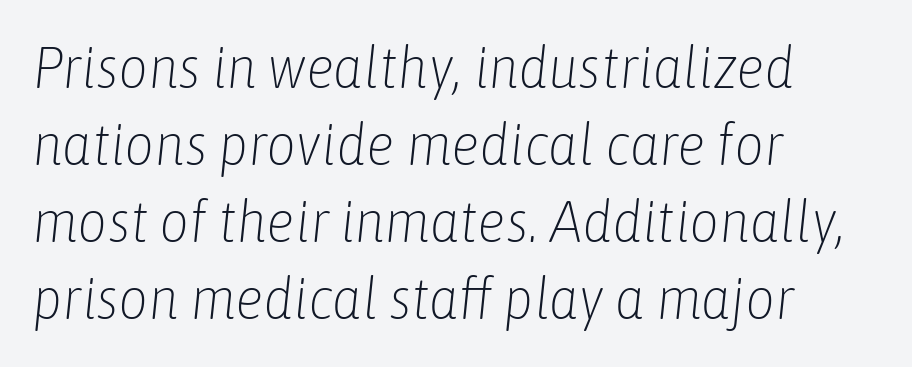
{"italic": "yes", "lean": "right", "slant_degrees": 6, "bold": "no", "weight": "light", "width": "condensed", "stroke_contrast": "low", "x_height": "medium", "monospaced": "no", "underline": "no", "align": "left", "line_spacing": "normal", "line_spacing_ratio": 1.33, "letter_spacing": "normal", "letter_spacing_em": 0.0, "glyph_px": 58}
